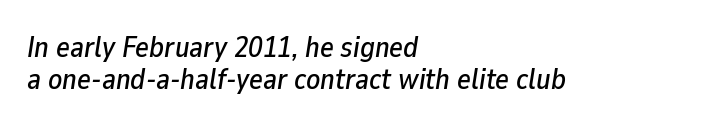
{"italic": "yes", "lean": "right", "slant_degrees": 9, "width": "normal", "stroke_contrast": "low", "x_height": "medium", "monospaced": "no", "underline": "no", "align": "left", "line_spacing": "tight", "line_spacing_ratio": 1.11, "letter_spacing": "normal", "letter_spacing_em": 0.0, "glyph_px": 29}
